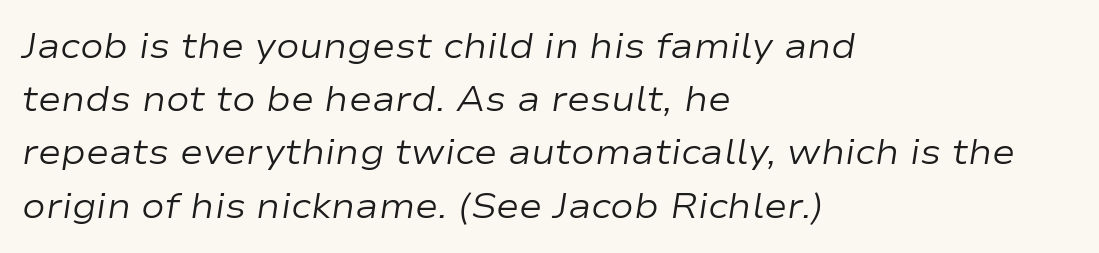
{"italic": "yes", "lean": "right", "slant_degrees": 9, "bold": "no", "weight": "regular", "width": "wide", "stroke_contrast": "low", "x_height": "medium", "monospaced": "no", "underline": "no", "align": "left", "line_spacing": "normal", "line_spacing_ratio": 1.52, "letter_spacing": "normal", "letter_spacing_em": 0.0, "glyph_px": 35}
